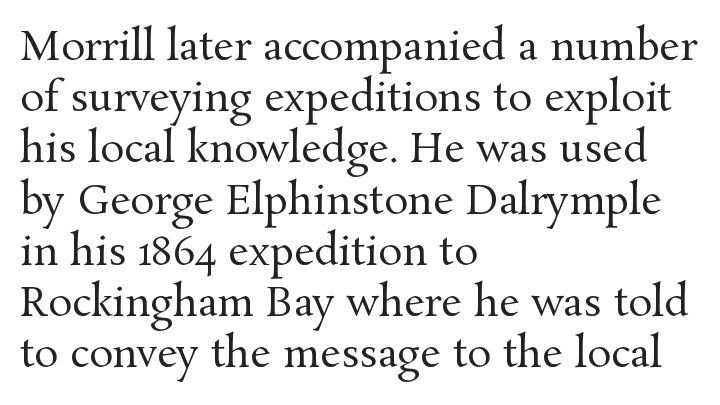
The passage shown is typed in a proportional face where columns would drift. The strokes carry an ordinary text weight at most. Short note: letters normally spaced. The typesetter chose a ragged-right arrangement here. The face used here is seriffed, in the tradition of book romans.
